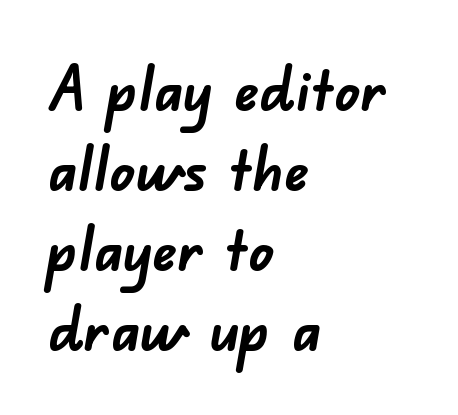
{"serif": "no", "bold": "yes", "weight": "semibold", "width": "normal", "stroke_contrast": "low", "x_height": "small", "monospaced": "no", "underline": "no", "align": "left", "line_spacing": "normal", "line_spacing_ratio": 1.31, "letter_spacing": "normal", "letter_spacing_em": 0.0, "glyph_px": 61}
